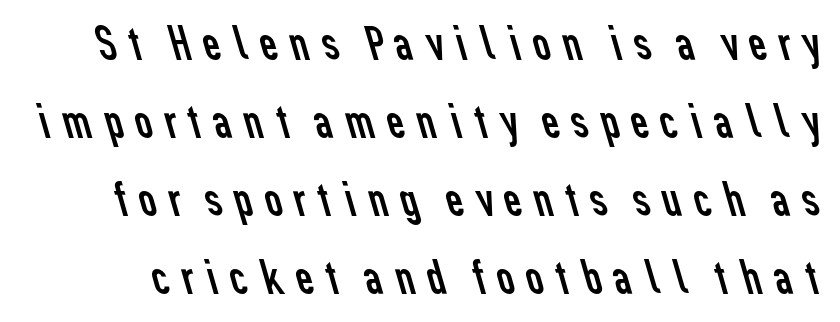
Glance below the letters and you will spot only blank space. Unlike a traditional serif, this face leaves its strokes unadorned. No extra ink here — the face is not bold. The designer left line spacing at the default. Do the characters align in a grid? No, the font is proportional.
